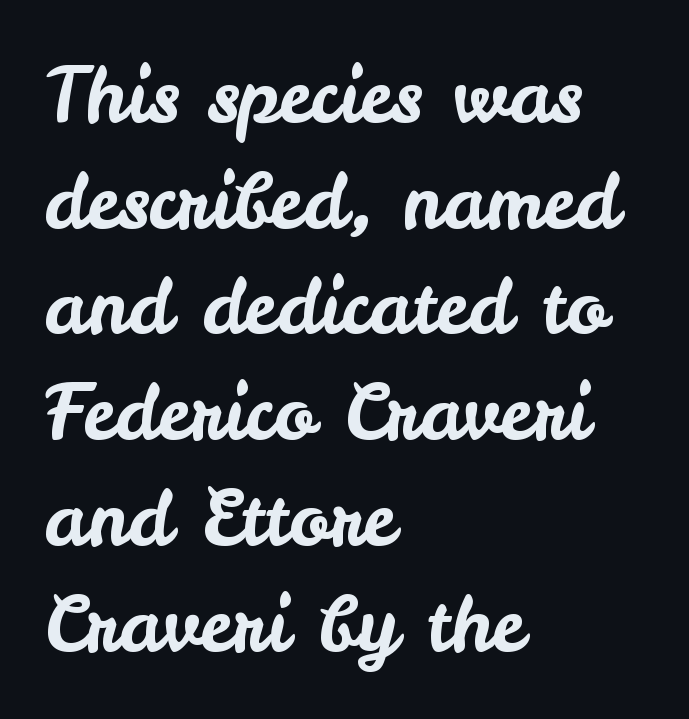
You could not count columns in this text — the font is proportionally spaced. The space between consecutive lines is moderate. The compositor pushed each line to the left boundary. There is no visible air inserted between adjacent glyphs. Anything drawn beneath the words? Only blank space.
